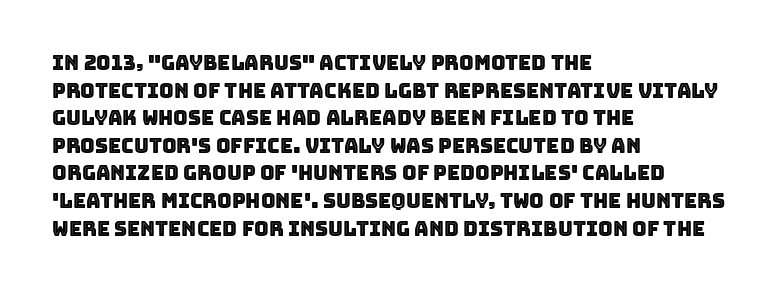
Q: Is the text italic (slanted)? A: No, it is upright.
Q: Is the text underlined? A: No.
Q: How is the paragraph aligned? A: Left-aligned.
Q: Is the spacing between letters normal or unusually wide? A: Normal.
Q: Is the spacing between lines tight, normal or loose? A: Normal.
